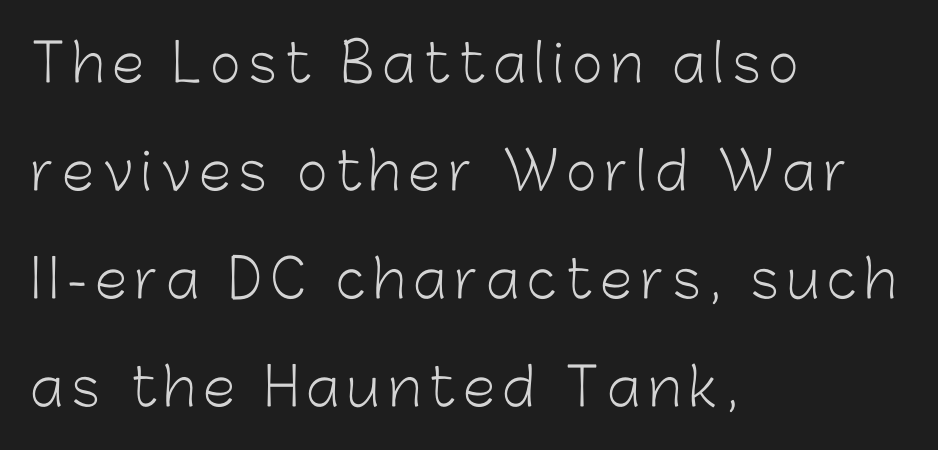
Q: Is the text bold? A: No.
Q: Is the text italic (slanted)? A: No, it is upright.
Q: Is the typeface a serif or a sans-serif typeface? A: Sans-serif.
Q: Is the text underlined? A: No.
Q: How is the paragraph aligned? A: Left-aligned.
Q: Is the spacing between lines tight, normal or loose? A: Loose.
Q: Width (condensed, normal, or wide)? A: Normal.
Q: Stroke contrast? A: Low.
Q: x-height? A: Medium.
Q: Monospaced? A: No.
